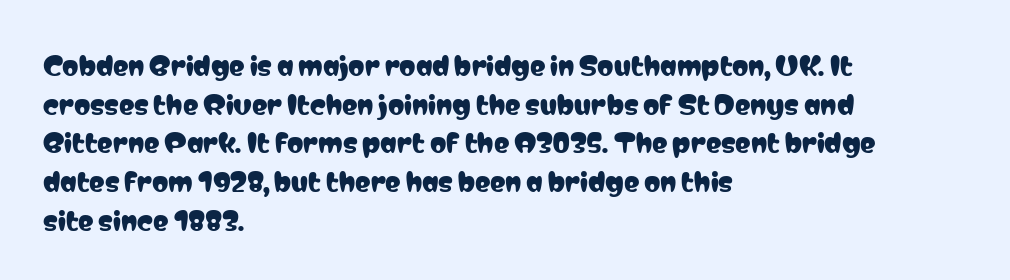
The image shows 26 px text type, upright; set left-aligned, normal line spacing (1.49x), normal letter spacing, not underlined.
